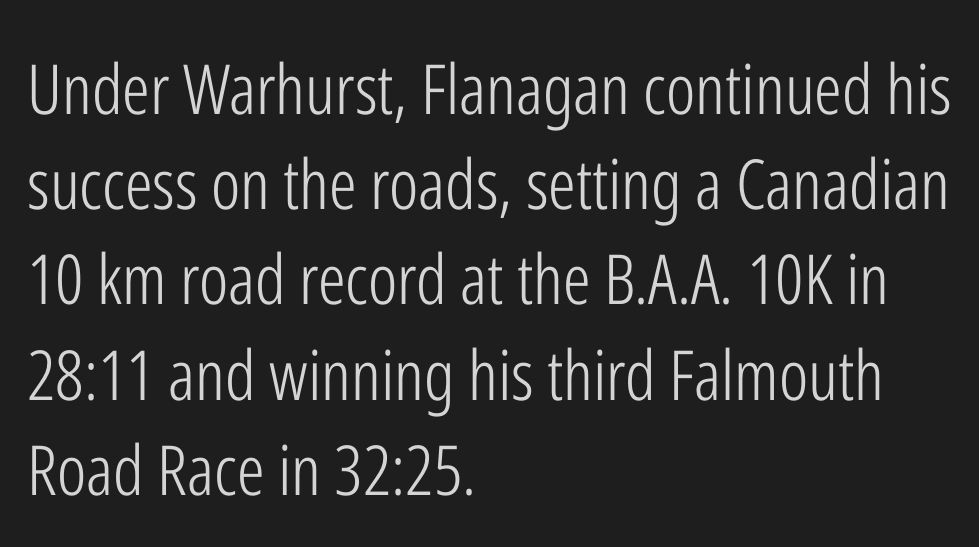
The image shows 69 px light, condensed sans-serif type, upright; set left-aligned, normal line spacing (1.38x), normal letter spacing, not underlined; low stroke contrast and a medium x-height.
